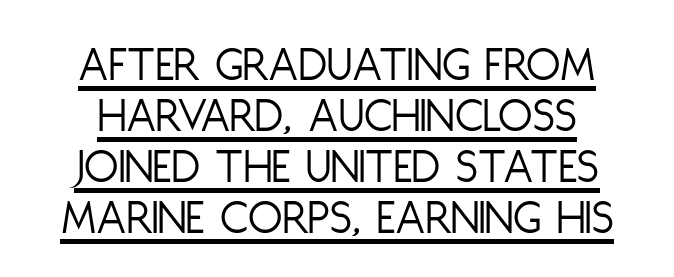
The image shows 50 px light, condensed sans-serif type, upright; set tight line spacing (1.02x), normal letter spacing, underlined; low stroke contrast and a large x-height.
